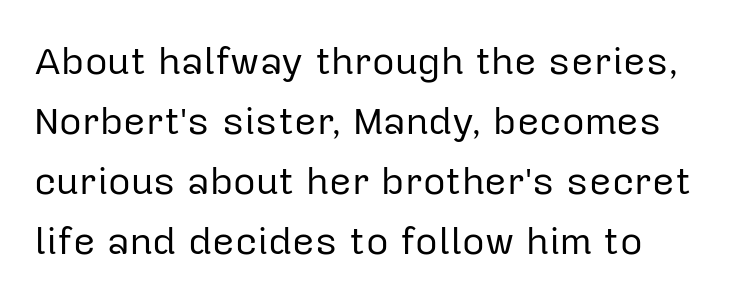
Q: Is the text bold? A: No.
Q: Is the text italic (slanted)? A: No, it is upright.
Q: Is the typeface a serif or a sans-serif typeface? A: Sans-serif.
Q: Is the text underlined? A: No.
Q: How is the paragraph aligned? A: Left-aligned.
Q: Is the spacing between letters normal or unusually wide? A: Normal.
Q: Is the spacing between lines tight, normal or loose? A: Normal.
Q: Width (condensed, normal, or wide)? A: Normal.
Q: Stroke contrast? A: Low.
Q: x-height? A: Medium.
Q: Monospaced? A: No.
